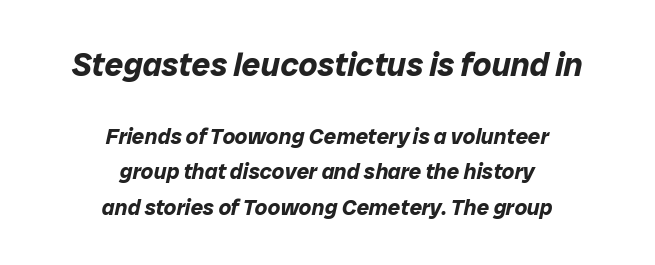
Pretty heavy lettering here — definitely bold. Evenly set lines give the paragraph a standard silhouette. This layout puts the oversized block above and the modest block below. Compared with ordinary roman type, these characters are visibly tilted. Think of a printed novel: that variable character pitch is what you see here. What stands out about the letter spacing? Nothing — it is the standard amount.
